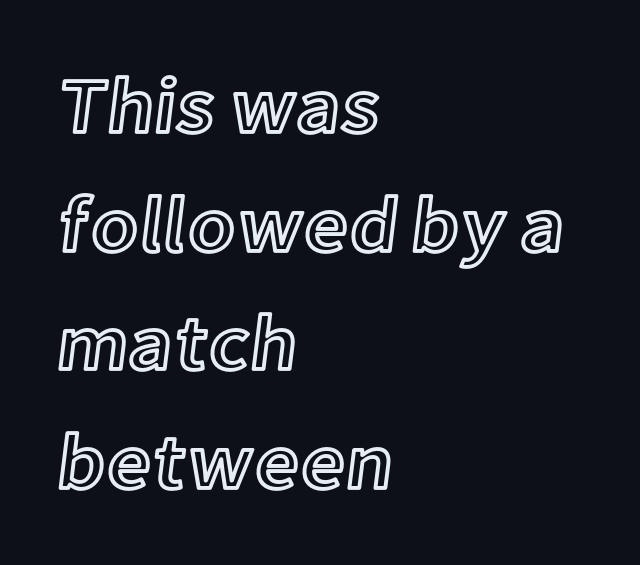
Caption: standard tracking, unaltered. Horizontal alignment here is leftward, the default for most running prose. Each row of text sits above clean, open space.
